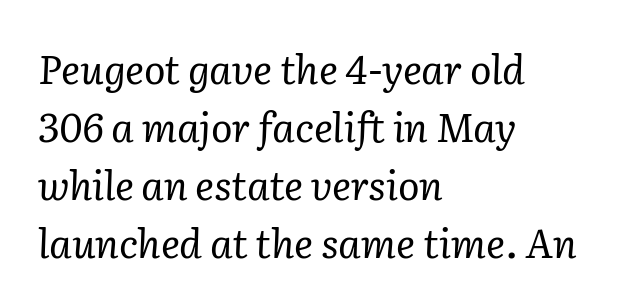
{"serif": "yes", "italic": "yes", "lean": "right", "slant_degrees": 2, "bold": "no", "weight": "regular", "width": "normal", "stroke_contrast": "low", "x_height": "medium", "monospaced": "no", "underline": "no", "align": "left", "line_spacing": "normal", "line_spacing_ratio": 1.45, "letter_spacing": "normal", "letter_spacing_em": 0.0, "glyph_px": 40}
